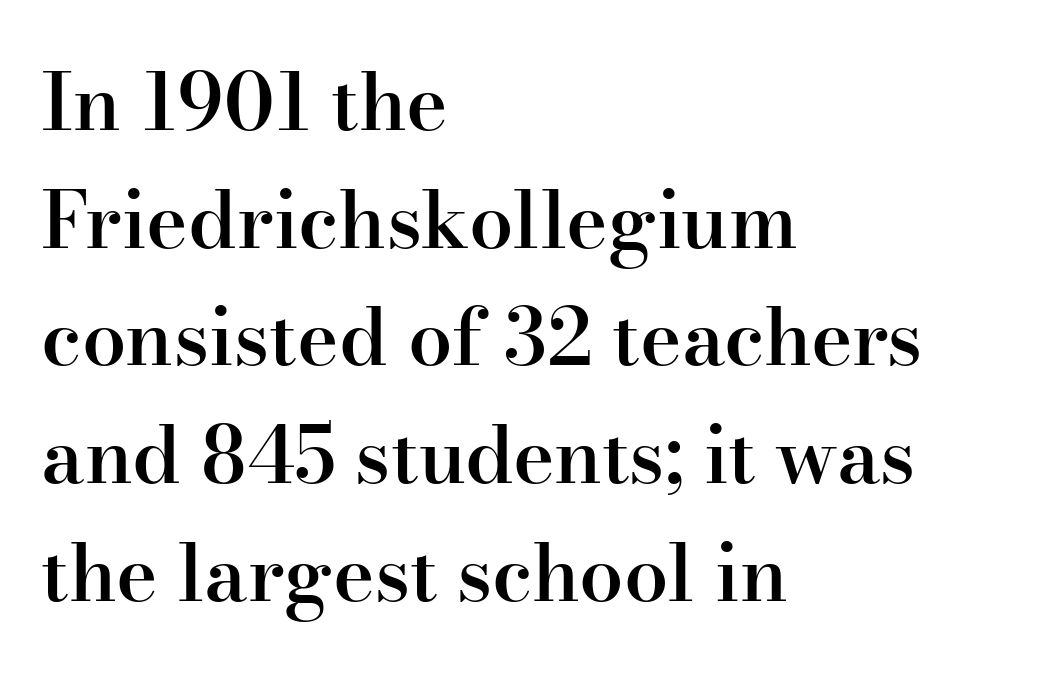
The image shows 79 px semibold serif type, upright; set left-aligned, normal line spacing (1.49x), normal letter spacing, not underlined; high stroke contrast and a small x-height.
